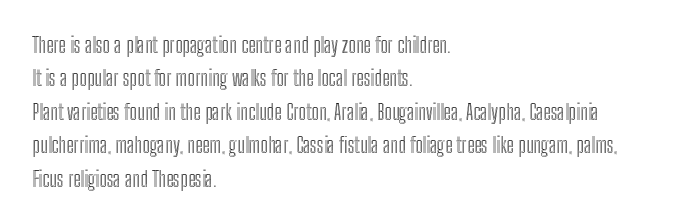
Nobody drew a line under any word here. A student would call this left alignment; a typographer would say flush left, rag right. Rendered with straight, roman letterforms. In terms of leading, this rendering sits right in the middle. Characters follow at the spacing the type designer built in.
